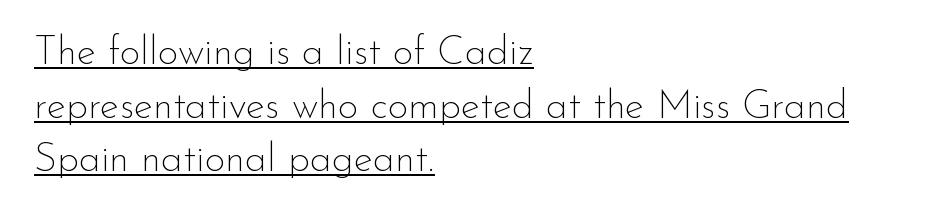
The image shows 40 px thin sans-serif type, upright; set left-aligned, normal line spacing (1.34x), normal letter spacing, underlined; low stroke contrast and a small x-height.
